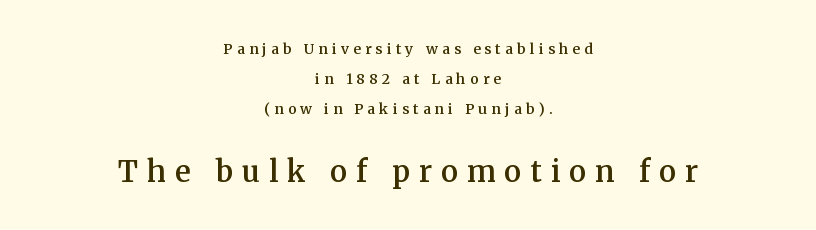
{"serif": "yes", "italic": "no", "bold": "semi", "weight": "semibold", "width": "normal", "stroke_contrast": "medium", "x_height": "medium", "monospaced": "no", "underline": "no", "align": "center", "line_spacing": "loose", "line_spacing_ratio": 2.13, "letter_spacing": "wide", "letter_spacing_em": 0.31, "larger_block": "second", "size_ratio": 2.07, "glyph_px": 29}
